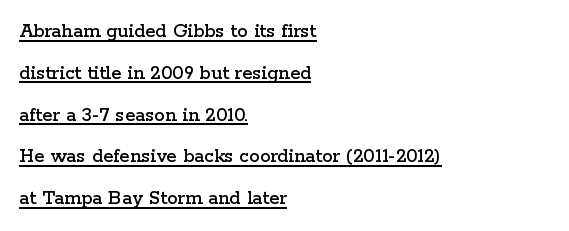
{"italic": "no", "underline": "yes", "align": "left", "line_spacing": "loose", "line_spacing_ratio": 1.99, "letter_spacing": "normal", "letter_spacing_em": 0.0, "glyph_px": 21}
